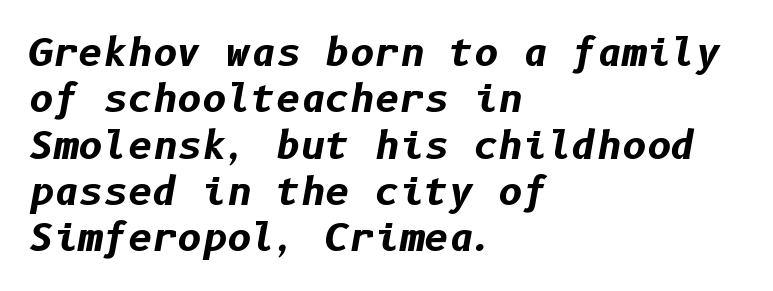
The image shows 38 px bold type, italic (leaning right); set left-aligned, line spacing 1.22x, normal letter spacing, not underlined; low stroke contrast and a medium x-height.
